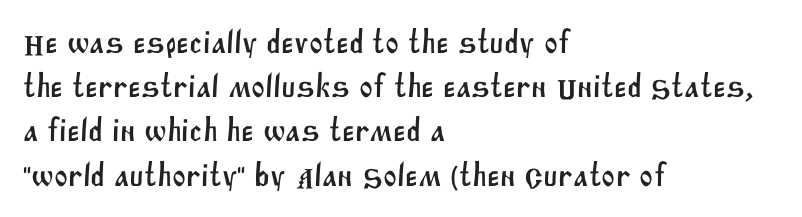
The image shows 33 px sans-serif type; set left-aligned, normal line spacing (1.34x), normal letter spacing, not underlined; medium stroke contrast and a large x-height.
